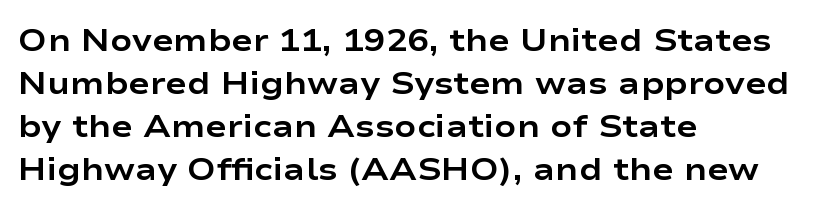
The image shows 32 px bold, wide sans-serif type, upright; set left-aligned, normal line spacing (1.34x), normal letter spacing, not underlined; low stroke contrast and a medium x-height.
